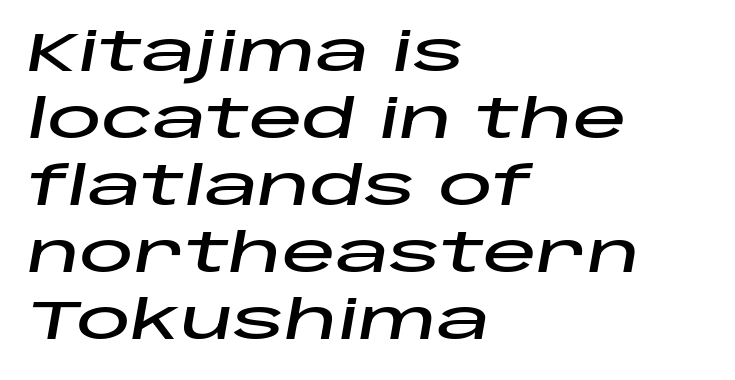
Q: Is the text italic (slanted)? A: Yes, it leans right by about 10 degrees.
Q: Is the text underlined? A: No.
Q: How is the paragraph aligned? A: Left-aligned.
Q: Is the spacing between letters normal or unusually wide? A: Normal.
Q: Width (condensed, normal, or wide)? A: Wide.
Q: Stroke contrast? A: Low.
Q: x-height? A: Large.
Q: Monospaced? A: No.
